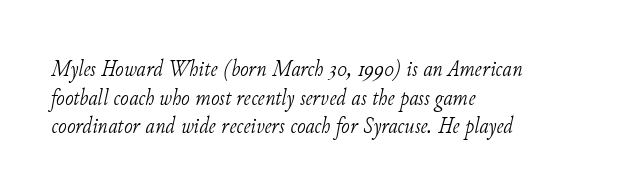
The image shows 23 px text type, italic (leaning right); set left-aligned, line spacing 1.24x, normal letter spacing, not underlined.
